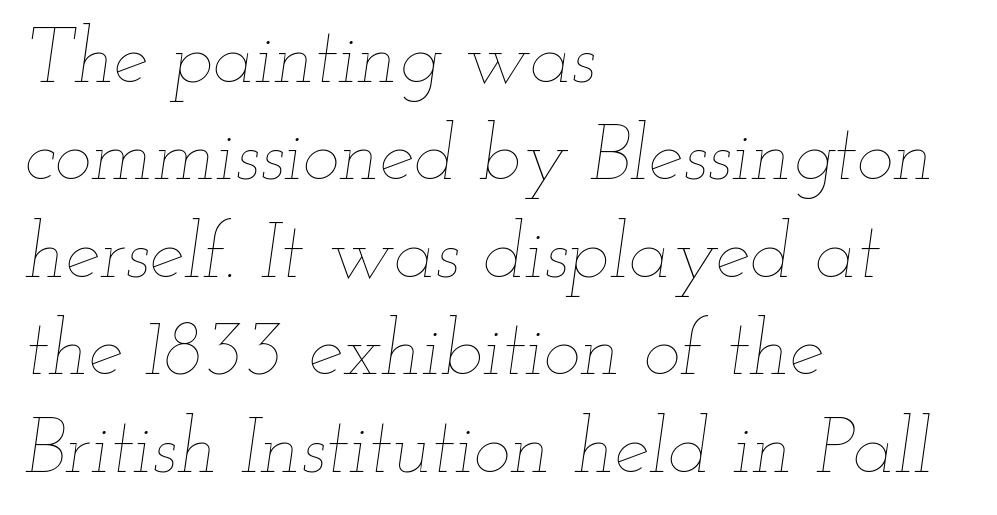
{"italic": "yes", "lean": "right", "slant_degrees": 12, "bold": "no", "weight": "thin", "width": "wide", "stroke_contrast": "low", "x_height": "small", "monospaced": "no", "underline": "no", "align": "left", "line_spacing": "normal", "line_spacing_ratio": 1.25, "letter_spacing": "normal", "letter_spacing_em": 0.0, "glyph_px": 78}
